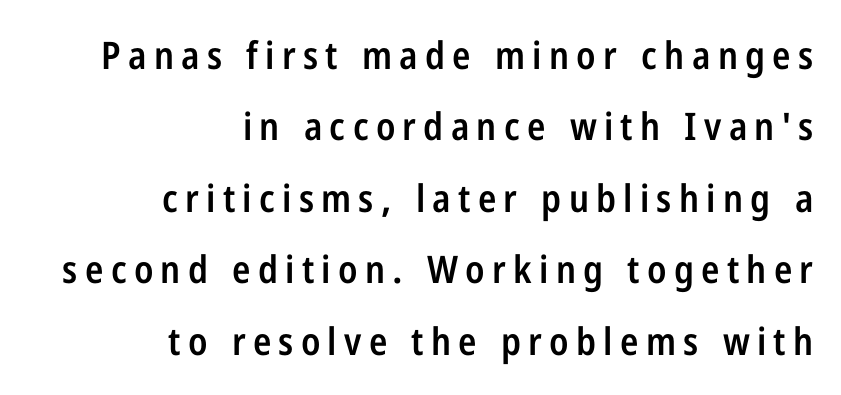
{"serif": "no", "italic": "no", "bold": "semi", "weight": "semibold", "width": "condensed", "stroke_contrast": "low", "x_height": "medium", "monospaced": "no", "underline": "no", "align": "right", "line_spacing_ratio": 1.88, "glyph_px": 38}
